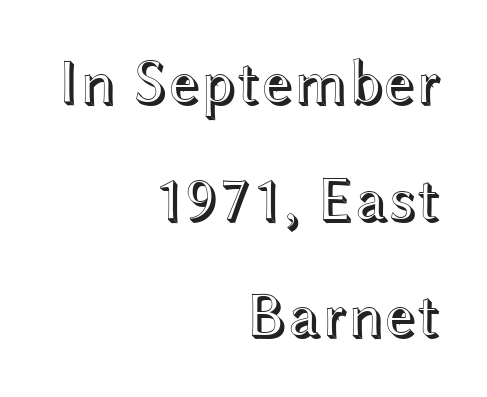
The image shows 63 px wide type, upright; set right-aligned, line spacing 1.85x, normal letter spacing, not underlined; a medium x-height.
